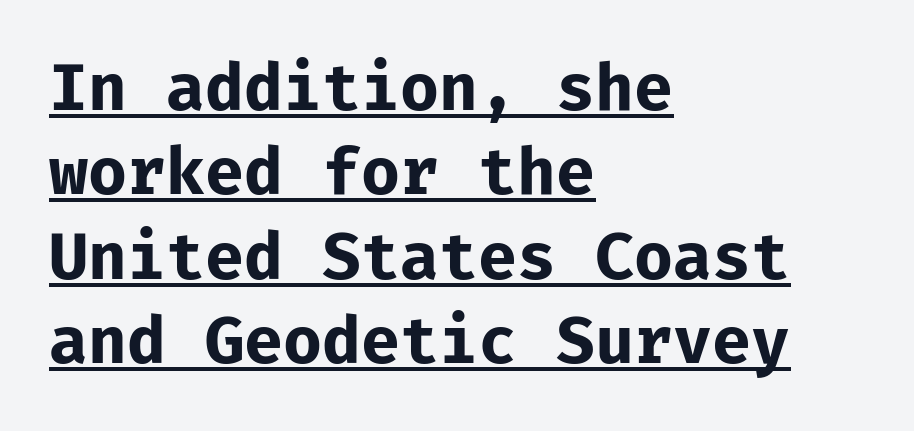
Q: Is the text bold? A: Yes.
Q: Is the text italic (slanted)? A: No, it is upright.
Q: Is the typeface a serif or a sans-serif typeface? A: Sans-serif.
Q: Is the text underlined? A: Yes.
Q: How is the paragraph aligned? A: Left-aligned.
Q: Is the spacing between letters normal or unusually wide? A: Normal.
Q: Is the spacing between lines tight, normal or loose? A: Normal.
Q: Width (condensed, normal, or wide)? A: Normal.
Q: Stroke contrast? A: Low.
Q: x-height? A: Medium.
Q: Monospaced? A: Yes.
